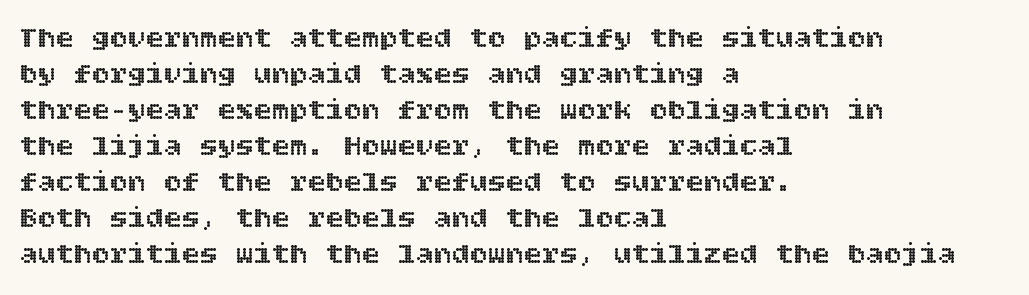
The image shows 30 px text type, upright; set left-aligned, line spacing 1.2x, normal letter spacing, not underlined; a large x-height.
